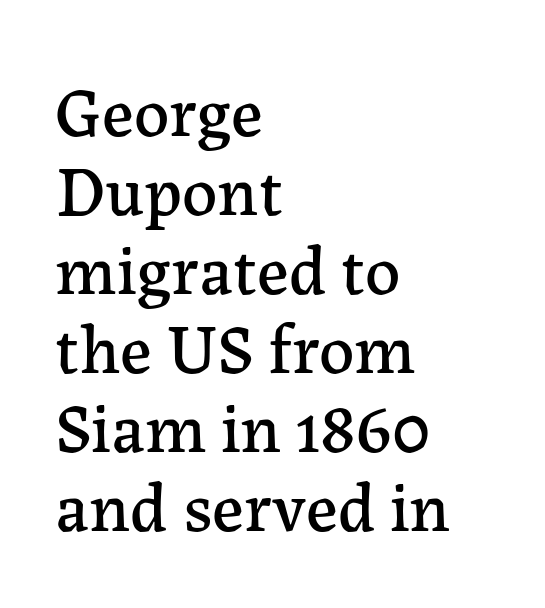
The rendering keeps characters at their native spacing. The designer dialed line spacing down below the default. Visually the block forms a straight wall on the left and a jagged coastline on the right. This is roman type, the default non-slanted kind. Do the characters align in a grid? No, the font is proportional. Small tapered or slab feet sit at the stroke ends, so this counts as serif.
